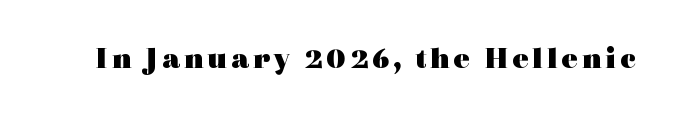
Q: Is the text bold? A: Yes.
Q: Is the text italic (slanted)? A: No, it is upright.
Q: Is the typeface a serif or a sans-serif typeface? A: Serif.
Q: Is the text underlined? A: No.
Q: Width (condensed, normal, or wide)? A: Wide.
Q: x-height? A: Medium.
Q: Monospaced? A: No.
